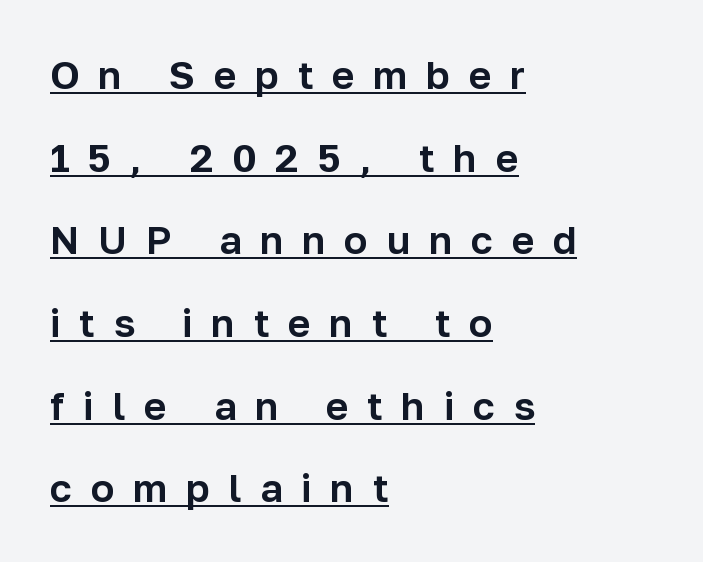
The image shows 39 px sans-serif type, upright; set left-aligned, loose line spacing (2.12x), unusually wide letter spacing (+0.48 em), underlined; low stroke contrast and a medium x-height.
